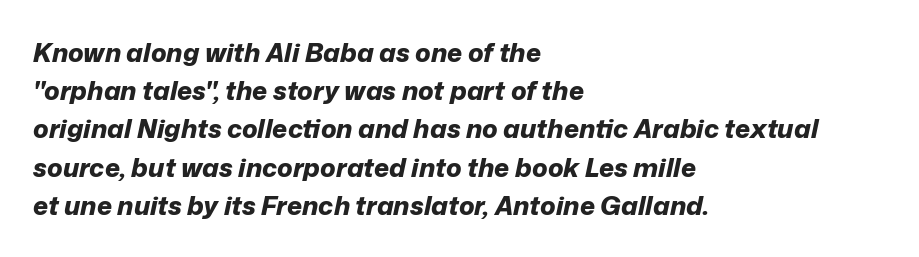
The image shows 26 px bold type, italic (leaning right); set left-aligned, normal line spacing (1.47x), normal letter spacing, not underlined.
